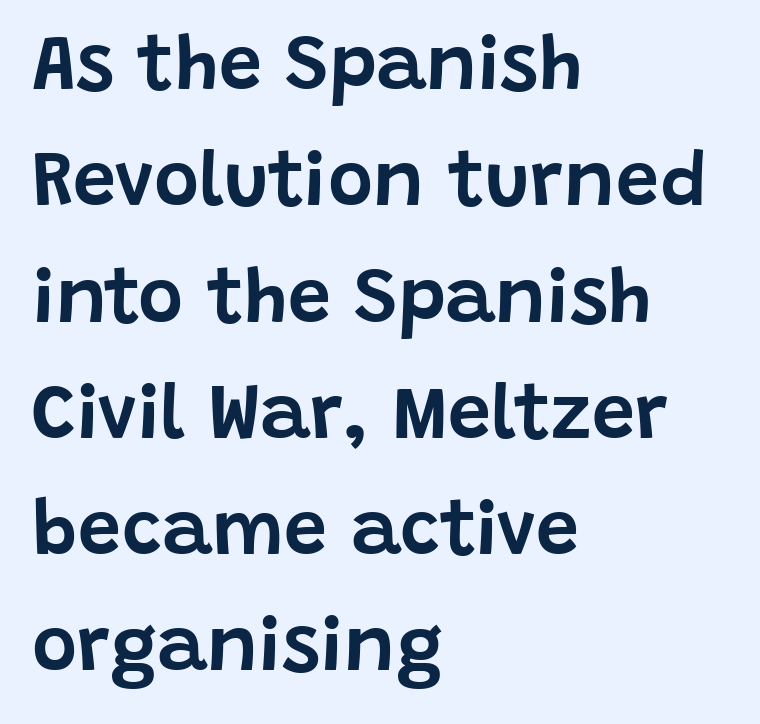
{"serif": "no", "italic": "no", "width": "normal", "stroke_contrast": "low", "x_height": "large", "monospaced": "no", "underline": "no", "align": "left", "line_spacing": "normal", "line_spacing_ratio": 1.51, "letter_spacing": "normal", "letter_spacing_em": 0.0, "glyph_px": 77}
